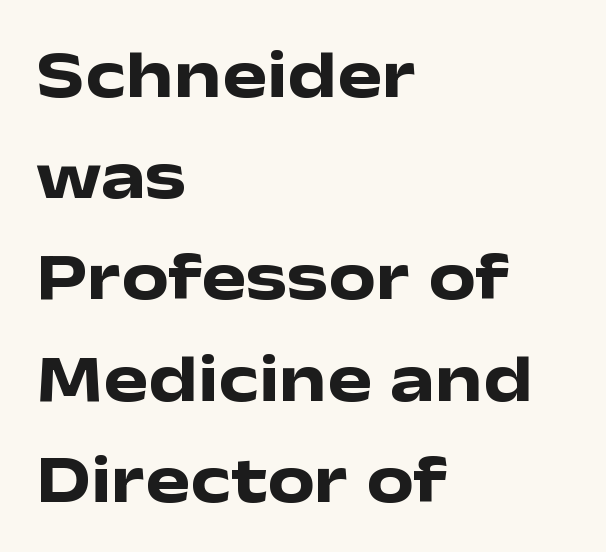
Q: Is the text bold? A: Yes.
Q: Is the text italic (slanted)? A: No, it is upright.
Q: Is the typeface a serif or a sans-serif typeface? A: Sans-serif.
Q: Is the text underlined? A: No.
Q: How is the paragraph aligned? A: Left-aligned.
Q: Is the spacing between letters normal or unusually wide? A: Normal.
Q: Is the spacing between lines tight, normal or loose? A: Normal.
Q: Width (condensed, normal, or wide)? A: Wide.
Q: Stroke contrast? A: Low.
Q: x-height? A: Medium.
Q: Monospaced? A: No.
